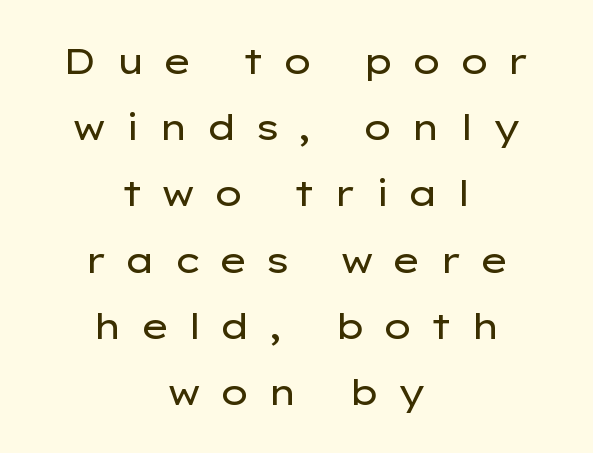
The image shows 36 px regular-weight, wide sans-serif type, upright; set centered, line spacing 1.84x, unusually wide letter spacing (+0.49 em), not underlined; low stroke contrast and a medium x-height.
